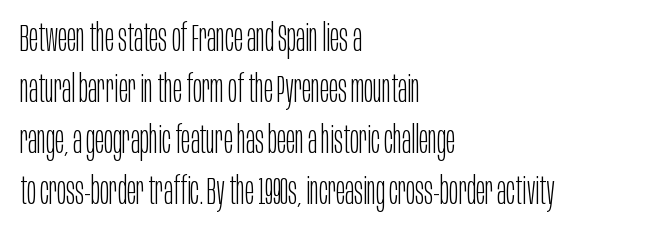
Character widths vary here, with narrow letters taking less room than wide ones. Students, note that the glyphs here touch the page at normal intervals. The paragraph has a hard left edge and a soft right edge. The line-height multiplier appears to be the usual default. The space beneath each line is pristine and unruled. Stroke mass is kept to a normal reading level or below.
